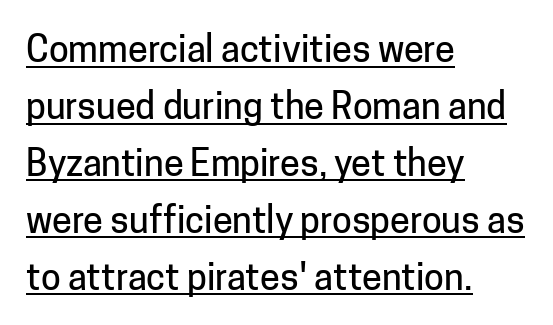
The image shows 36 px sans-serif type, upright; set left-aligned, normal line spacing (1.58x), normal letter spacing, underlined; low stroke contrast and a medium x-height.
